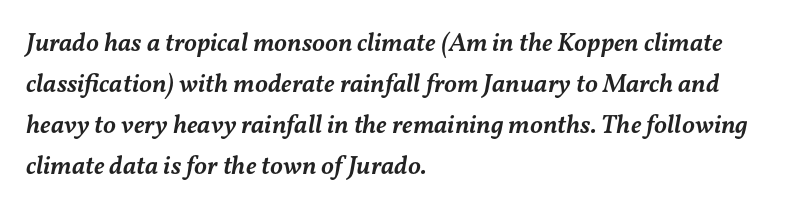
Q: Is the text bold? A: Semi-bold.
Q: Is the text italic (slanted)? A: Yes, it leans right by about 11 degrees.
Q: Is the text underlined? A: No.
Q: How is the paragraph aligned? A: Left-aligned.
Q: Is the spacing between letters normal or unusually wide? A: Normal.
Q: Is the spacing between lines tight, normal or loose? A: Normal.
